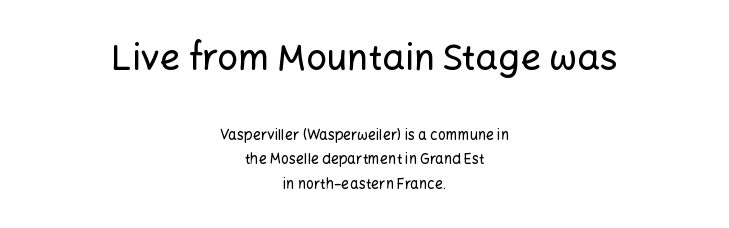
{"serif": "no", "italic": "no", "width": "normal", "stroke_contrast": "low", "x_height": "medium", "monospaced": "no", "underline": "no", "align": "center", "line_spacing_ratio": 1.77, "letter_spacing": "normal", "letter_spacing_em": 0.0, "larger_block": "first", "size_ratio": 2.57, "glyph_px": 36}
